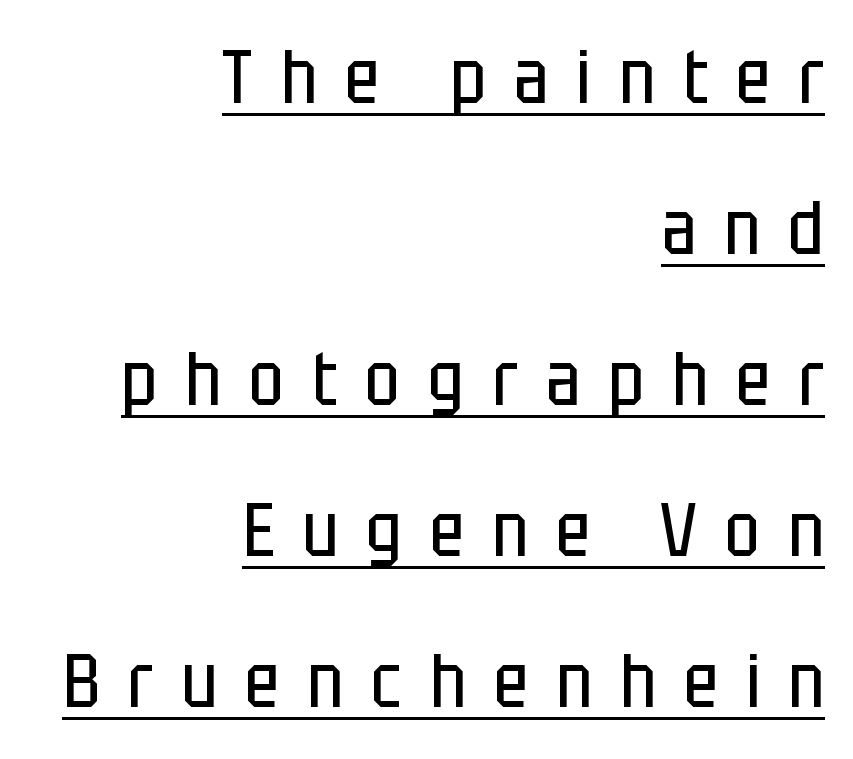
{"serif": "no", "italic": "no", "bold": "no", "weight": "regular", "width": "condensed", "stroke_contrast": "low", "x_height": "large", "monospaced": "no", "underline": "yes", "align": "right", "line_spacing": "loose", "line_spacing_ratio": 2.04, "letter_spacing": "wide", "letter_spacing_em": 0.38, "glyph_px": 74}
